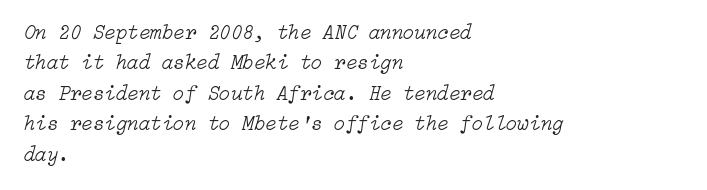
{"italic": "yes", "lean": "right", "slant_degrees": 15, "bold": "no", "underline": "no", "align": "left", "line_spacing": "normal", "line_spacing_ratio": 1.45, "letter_spacing": "normal", "letter_spacing_em": 0.0, "glyph_px": 21}
